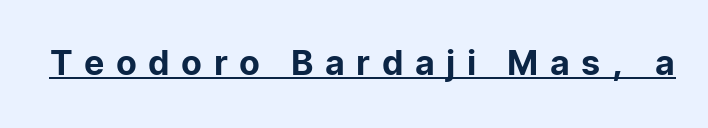
Q: Is the text italic (slanted)? A: No, it is upright.
Q: Is the typeface a serif or a sans-serif typeface? A: Sans-serif.
Q: Is the text underlined? A: Yes.
Q: Is the spacing between letters normal or unusually wide? A: Unusually wide.
Q: Width (condensed, normal, or wide)? A: Normal.
Q: Stroke contrast? A: Low.
Q: x-height? A: Medium.
Q: Monospaced? A: No.
